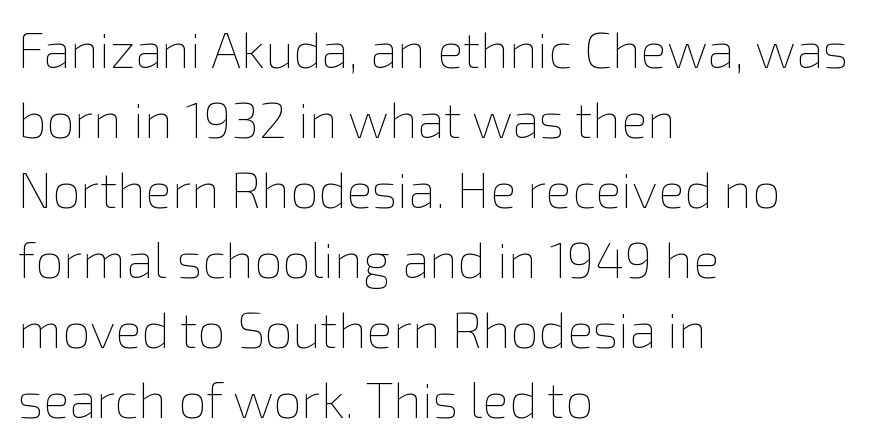
Q: Is the text bold? A: No.
Q: Is the text italic (slanted)? A: No, it is upright.
Q: Is the text underlined? A: No.
Q: How is the paragraph aligned? A: Left-aligned.
Q: Is the spacing between letters normal or unusually wide? A: Normal.
Q: Is the spacing between lines tight, normal or loose? A: Normal.
Q: Width (condensed, normal, or wide)? A: Normal.
Q: x-height? A: Medium.
Q: Monospaced? A: No.
